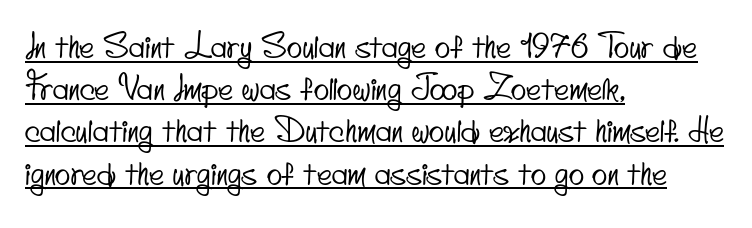
Q: Is the typeface a serif or a sans-serif typeface? A: Sans-serif.
Q: Is the text underlined? A: Yes.
Q: How is the paragraph aligned? A: Left-aligned.
Q: Is the spacing between letters normal or unusually wide? A: Normal.
Q: Is the spacing between lines tight, normal or loose? A: Normal.
Q: Width (condensed, normal, or wide)? A: Condensed.
Q: Stroke contrast? A: Low.
Q: x-height? A: Small.
Q: Monospaced? A: No.
